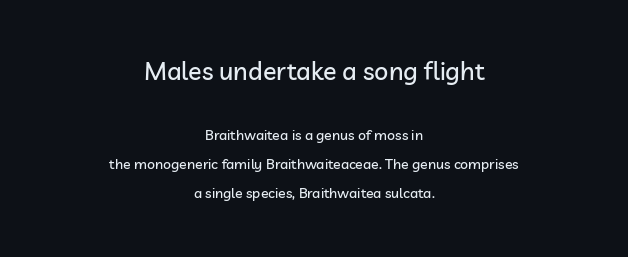
{"italic": "no", "underline": "no", "align": "center", "line_spacing": "loose", "line_spacing_ratio": 2.06, "letter_spacing": "normal", "letter_spacing_em": 0.0, "larger_block": "first", "size_ratio": 1.79, "glyph_px": 25}
